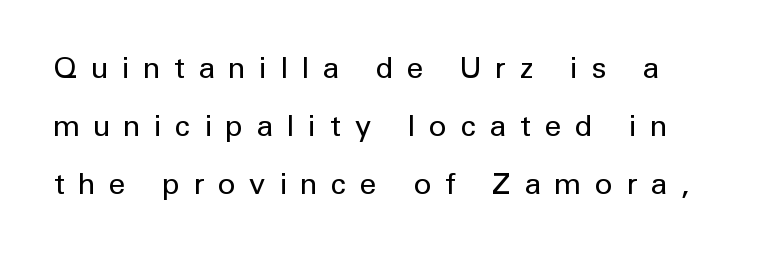
The image shows 30 px regular-weight sans-serif type, upright; set left-aligned, loose line spacing (1.93x), unusually wide letter spacing (+0.47 em), not underlined; low stroke contrast and a medium x-height.
